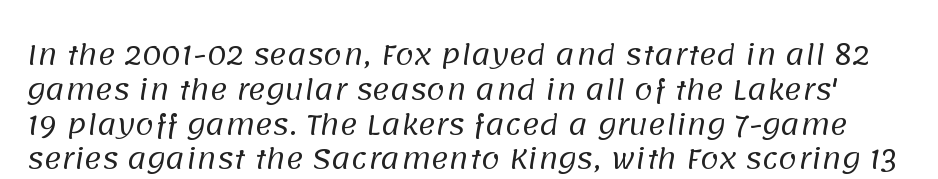
{"bold": "no", "underline": "no", "line_spacing": "normal", "line_spacing_ratio": 1.29, "letter_spacing": "normal", "letter_spacing_em": 0.0, "glyph_px": 27}
